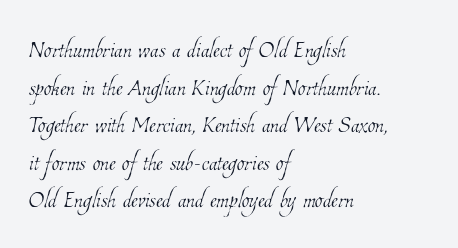
How are the letters spaced? Ordinarily, with no added tracking. Varying glyph widths throughout — classic text-font behaviour. These lines are set flush left with a ragged right edge. The space beneath each line is pristine and unruled. Heft: none added — not bold.
